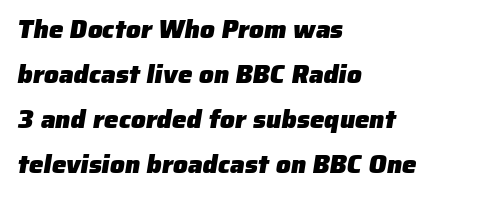
The image shows 26 px bold type; set left-aligned, line spacing 1.73x, normal letter spacing, not underlined.
